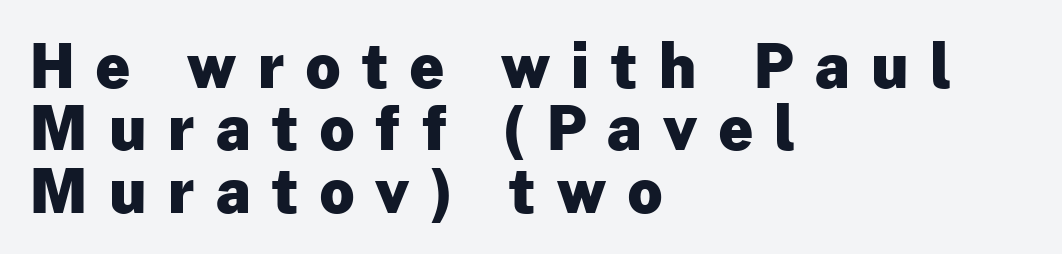
The passage shown is not underscored anywhere. The tracking reads as deliberately expanded to a designer's eye. Quick note: not italic, upright. Leftover space on each line is placed entirely after the last word. The line-height multiplier appears low, near solid setting.
